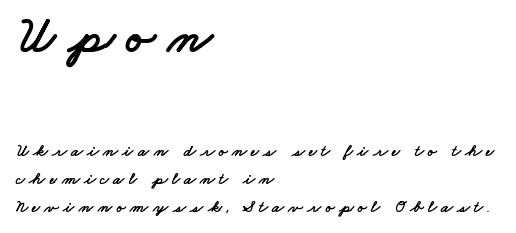
Q: Is the typeface a serif or a sans-serif typeface? A: Sans-serif.
Q: Is the text underlined? A: No.
Q: How is the paragraph aligned? A: Left-aligned.
Q: Is the spacing between letters normal or unusually wide? A: Unusually wide.
Q: Is the spacing between lines tight, normal or loose? A: Normal.
Q: Which block of text is set in a larger size, the first (top) or the second (bottom)? A: The first (top) one.
Q: Width (condensed, normal, or wide)? A: Wide.
Q: Stroke contrast? A: Low.
Q: x-height? A: Small.
Q: Monospaced? A: No.
